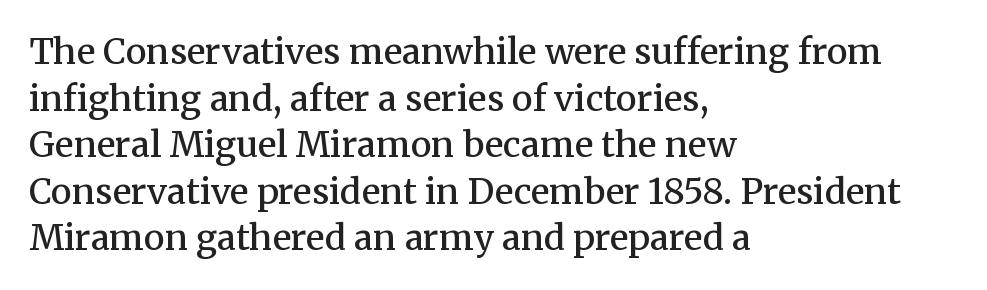
{"serif": "yes", "italic": "no", "bold": "semi", "weight": "semibold", "width": "normal", "stroke_contrast": "medium", "x_height": "medium", "monospaced": "no", "underline": "no", "align": "left", "line_spacing": "normal", "line_spacing_ratio": 1.33, "letter_spacing": "normal", "letter_spacing_em": 0.0, "glyph_px": 35}
